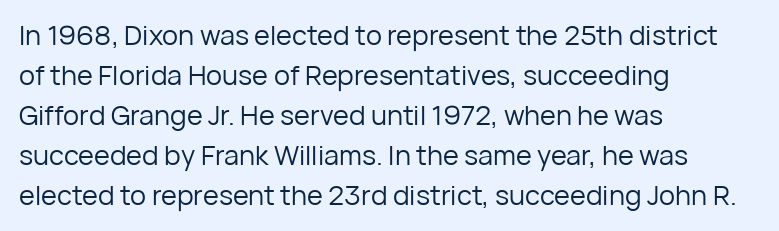
{"italic": "no", "bold": "no", "underline": "no", "align": "left", "line_spacing": "normal", "line_spacing_ratio": 1.48, "letter_spacing": "normal", "letter_spacing_em": 0.0, "glyph_px": 27}
